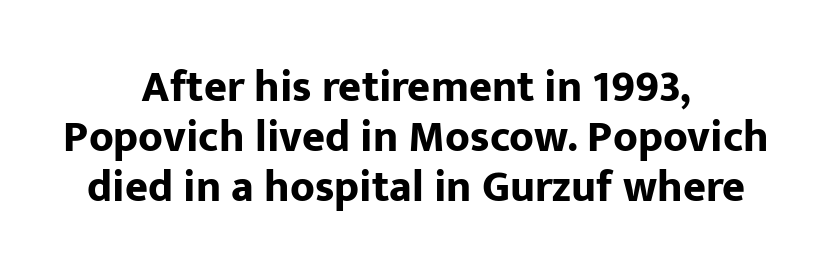
Q: Is the text bold? A: Yes.
Q: Is the text italic (slanted)? A: No, it is upright.
Q: Is the typeface a serif or a sans-serif typeface? A: Sans-serif.
Q: Is the text underlined? A: No.
Q: How is the paragraph aligned? A: Centered.
Q: Is the spacing between letters normal or unusually wide? A: Normal.
Q: Is the spacing between lines tight, normal or loose? A: Tight.
Q: Width (condensed, normal, or wide)? A: Normal.
Q: Stroke contrast? A: Low.
Q: x-height? A: Medium.
Q: Monospaced? A: No.
